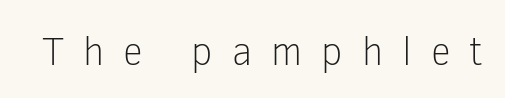
{"serif": "no", "italic": "no", "bold": "no", "weight": "light", "width": "normal", "stroke_contrast": "low", "x_height": "medium", "monospaced": "no", "underline": "no", "letter_spacing": "wide", "letter_spacing_em": 0.49, "glyph_px": 39}
